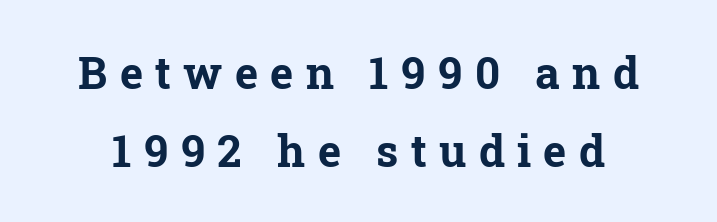
The image shows 44 px bold serif type, upright; set line spacing 1.78x, unusually wide letter spacing (+0.28 em), not underlined; low stroke contrast and a medium x-height.
